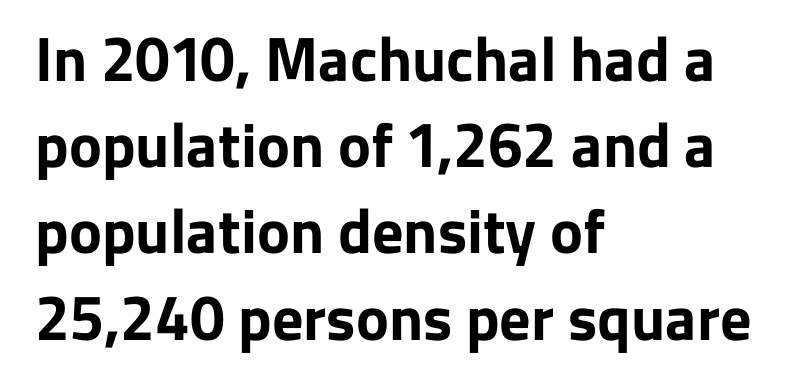
Q: Is the text bold? A: Yes.
Q: Is the text italic (slanted)? A: No, it is upright.
Q: Is the typeface a serif or a sans-serif typeface? A: Sans-serif.
Q: Is the text underlined? A: No.
Q: How is the paragraph aligned? A: Left-aligned.
Q: Is the spacing between letters normal or unusually wide? A: Normal.
Q: Is the spacing between lines tight, normal or loose? A: Normal.
Q: Width (condensed, normal, or wide)? A: Normal.
Q: Stroke contrast? A: Low.
Q: x-height? A: Medium.
Q: Monospaced? A: No.
